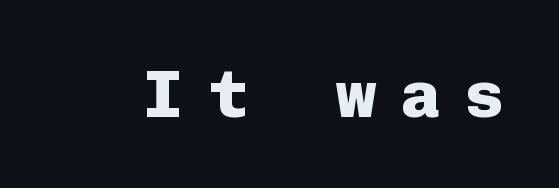
You could count columns in this text — the font is strictly monospaced. Students, this is bold: see how much ink each stroke carries. These lines were composed using upright roman letters. Serifs: no, the terminals of the letterforms are clean.
